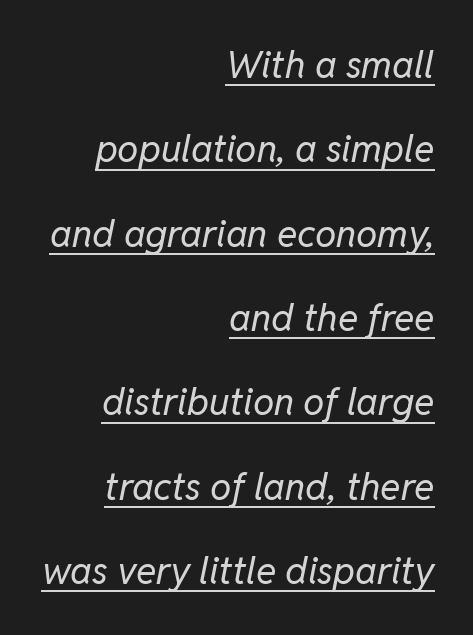
The image shows 38 px regular-weight type, italic (leaning right); set right-aligned, loose line spacing (2.22x), normal letter spacing, underlined; low stroke contrast and a medium x-height.
